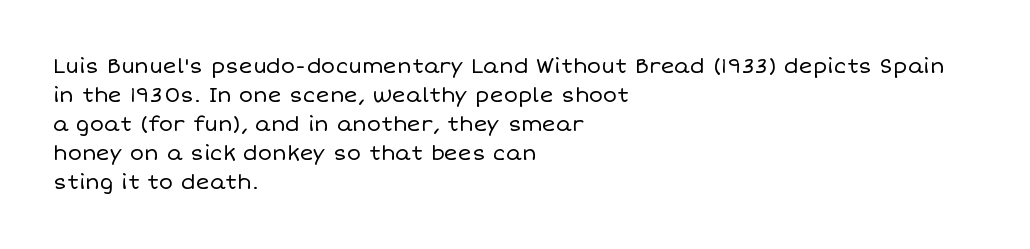
Letters rest on an invisible, unmarked baseline. Heaviness? Minimal to ordinary, like unemphasized prose. The rendering anchors every line to the left-hand side. The line-height multiplier appears to be the usual default.
